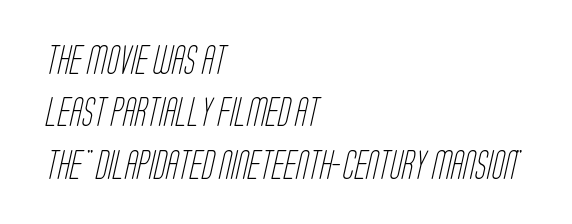
Where is the straight margin? On the left. Serifs: no, the terminals of the letterforms are clean. The rendering uses natural spacing where letterforms have individual widths. Observe the ordinary spacing: letters are neighbours, not strangers. A clean baseline with only descenders dipping below it.
